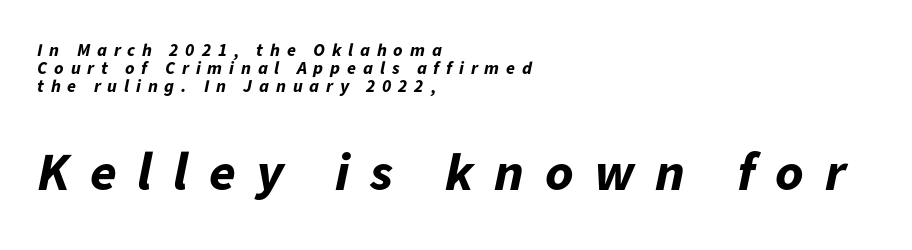
The image shows 54 px bold type, italic (leaning right); set left-aligned, tight line spacing (1.0x), unusually wide letter spacing (+0.38 em), not underlined; the second (bottom) block is 3.0x larger; low stroke contrast and a medium x-height.
